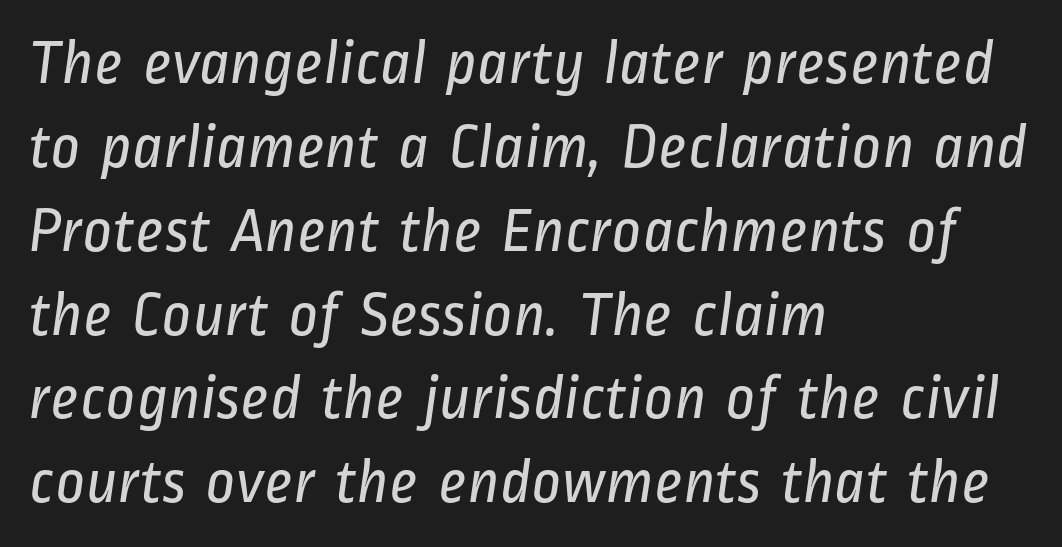
{"serif": "no", "bold": "no", "weight": "regular", "width": "condensed", "stroke_contrast": "low", "x_height": "medium", "monospaced": "no", "underline": "no", "align": "left", "line_spacing": "normal", "line_spacing_ratio": 1.31, "letter_spacing": "normal", "letter_spacing_em": 0.0, "glyph_px": 64}
